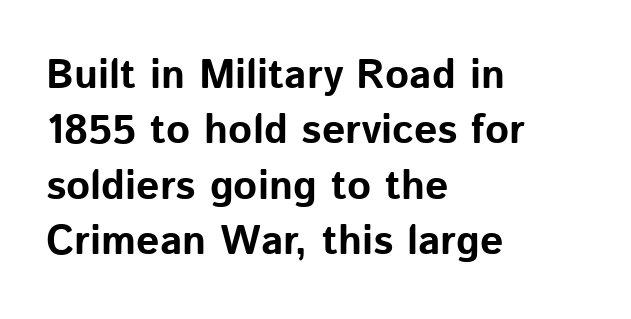
This is sans-serif lettering, the kind often seen on screens and signage. You could call the tracking neutral — neither tight nor loose. Compared with a centered layout, this one pins lines to the left instead. Glance below the letters and you will spot only blank space. Whoever set this chose a conventional vertical rhythm.
